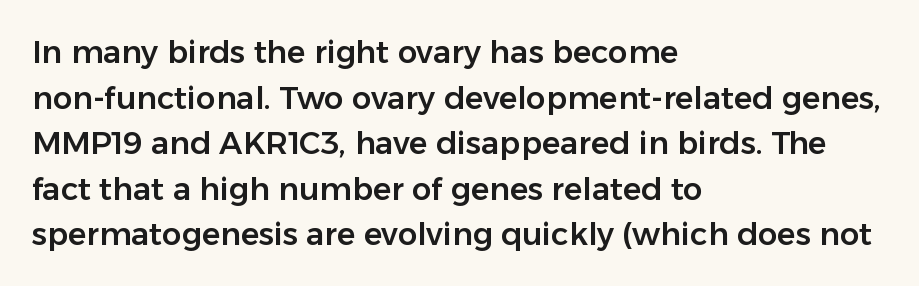
{"serif": "no", "italic": "no", "width": "normal", "stroke_contrast": "low", "x_height": "medium", "monospaced": "no", "underline": "no", "align": "left", "line_spacing": "normal", "line_spacing_ratio": 1.47, "letter_spacing": "normal", "letter_spacing_em": 0.0, "glyph_px": 31}
